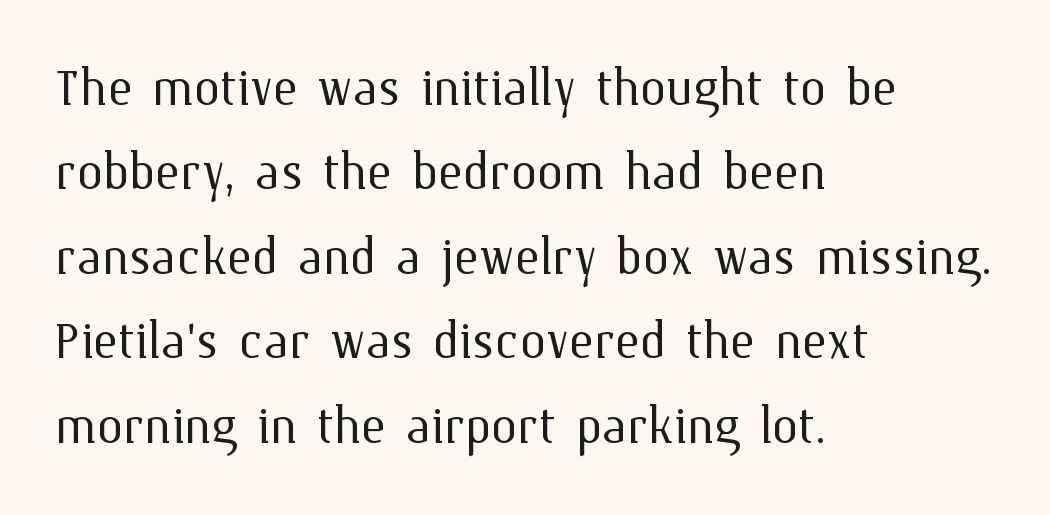
{"italic": "no", "bold": "no", "weight": "light", "width": "normal", "stroke_contrast": "medium", "x_height": "medium", "monospaced": "no", "underline": "no", "align": "left", "line_spacing": "normal", "line_spacing_ratio": 1.28, "letter_spacing": "normal", "letter_spacing_em": 0.0, "glyph_px": 66}
